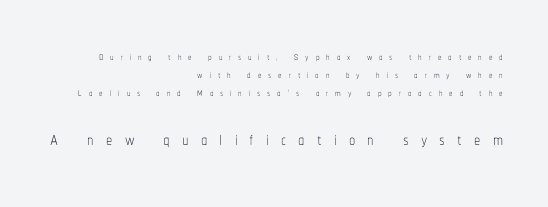
Q: Is the text bold? A: No.
Q: Is the text italic (slanted)? A: No, it is upright.
Q: Is the text underlined? A: No.
Q: How is the paragraph aligned? A: Right-aligned.
Q: Is the spacing between letters normal or unusually wide? A: Unusually wide.
Q: Is the spacing between lines tight, normal or loose? A: Normal.
Q: Which block of text is set in a larger size, the first (top) or the second (bottom)? A: The second (bottom) one.
